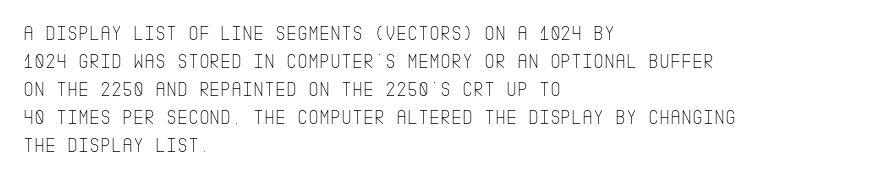
The image shows 21 px text type, upright; set left-aligned, normal line spacing (1.33x), normal letter spacing, not underlined.
